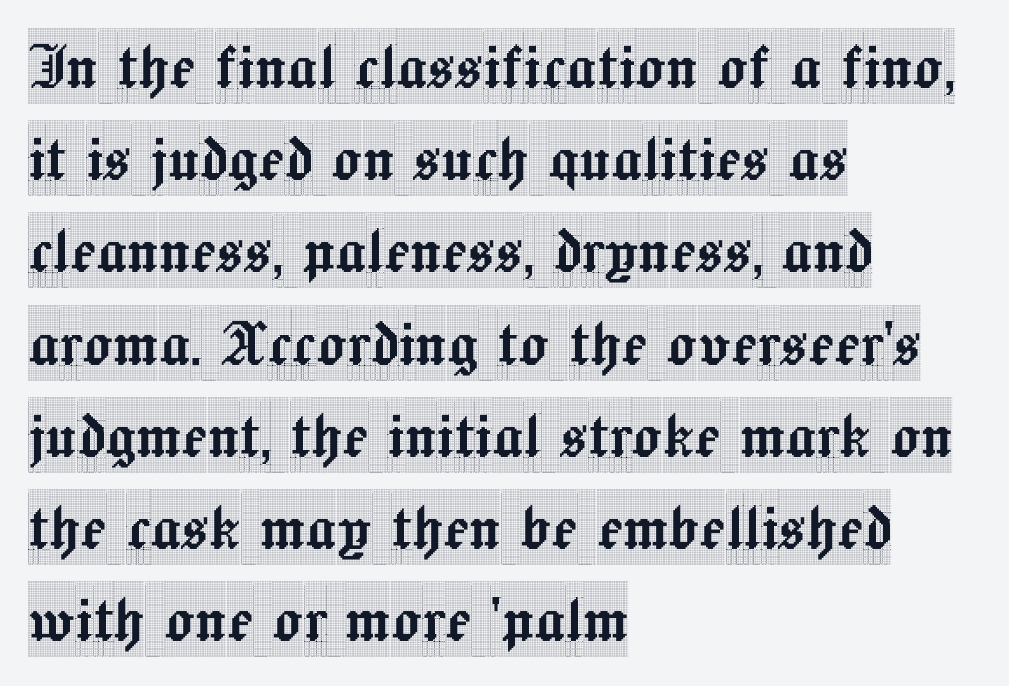
What kind of face is this? One with serifs. Inter-character spacing is left at the font's built-in metrics. Bare-footed words on every line. Upright lettering throughout. These lines are rendered in a variable-pitch font. All the whitespace from short lines collects on the right.
